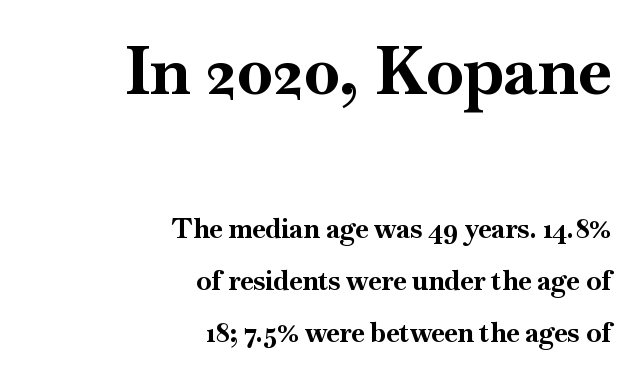
Q: Is the text bold? A: Yes.
Q: Is the text italic (slanted)? A: No, it is upright.
Q: Is the typeface a serif or a sans-serif typeface? A: Serif.
Q: Is the text underlined? A: No.
Q: How is the paragraph aligned? A: Right-aligned.
Q: Is the spacing between letters normal or unusually wide? A: Normal.
Q: Is the spacing between lines tight, normal or loose? A: Loose.
Q: Which block of text is set in a larger size, the first (top) or the second (bottom)? A: The first (top) one.
Q: Width (condensed, normal, or wide)? A: Normal.
Q: Stroke contrast? A: High.
Q: x-height? A: Small.
Q: Monospaced? A: No.
